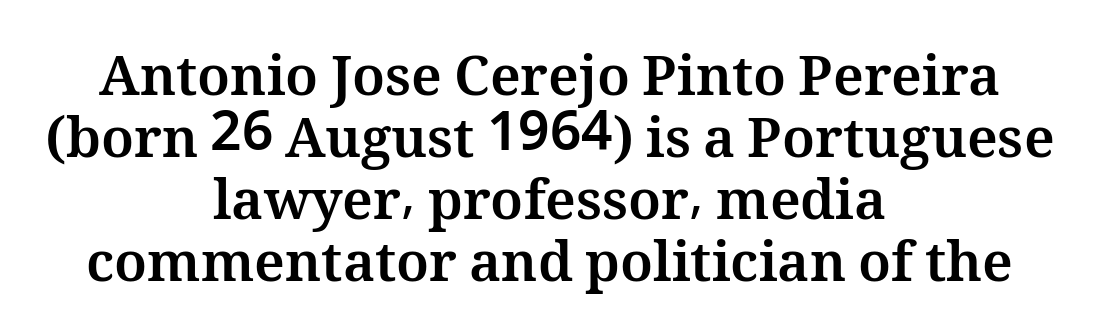
These lines were composed using upright roman letters. In terms of leading, this rendering errs on the cramped side. Check the space under the baseline: it is left empty. This sample is center-justified, so both line endings float freely. These lines carry a lot of weight — the face is fully bold.
